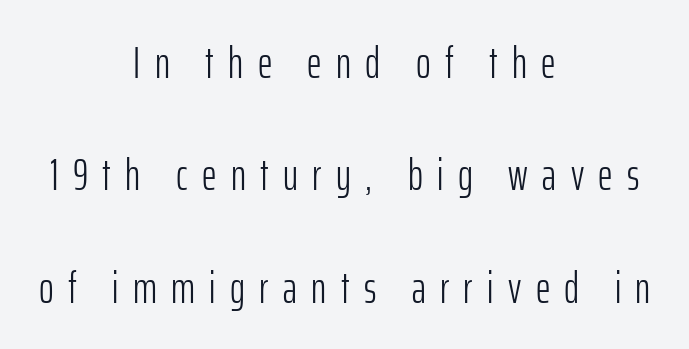
Q: Is the text bold? A: No.
Q: Is the text italic (slanted)? A: No, it is upright.
Q: Is the typeface a serif or a sans-serif typeface? A: Sans-serif.
Q: Is the text underlined? A: No.
Q: How is the paragraph aligned? A: Centered.
Q: Is the spacing between letters normal or unusually wide? A: Unusually wide.
Q: Is the spacing between lines tight, normal or loose? A: Loose.
Q: Width (condensed, normal, or wide)? A: Condensed.
Q: Stroke contrast? A: Low.
Q: x-height? A: Medium.
Q: Monospaced? A: No.
